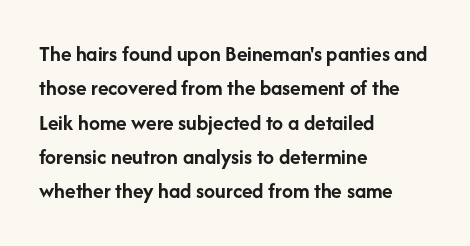
Upright lettering throughout. Just letters on the line, the space beneath them empty. The vertical gap from one line to the next is medium. Strong, thick strokes mark this as bold type. Short and long lines alike share a common starting point at left.
